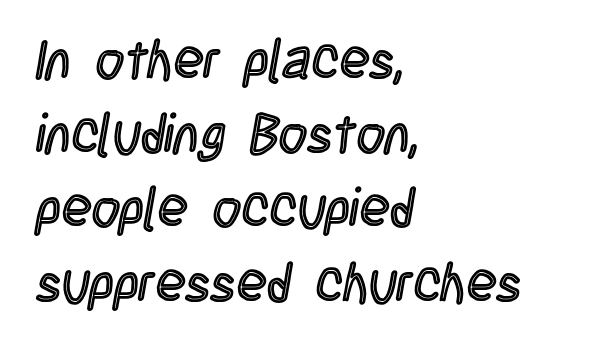
Rows of type keep a routine distance in the vertical direction. Do the characters align in a grid? No, the font is proportional. Underline: absent. The typesetter chose a ragged-right arrangement here. Letter spacing: default.
